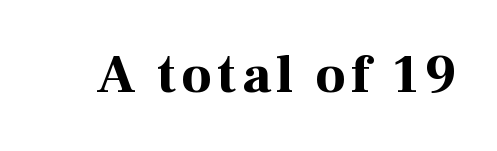
The passage shown is typed in a proportional face where columns would drift. Every letter is thick-stroked: bold, no question. Stroke terminals: seriffed. The specimen reads as upright at a glance.
